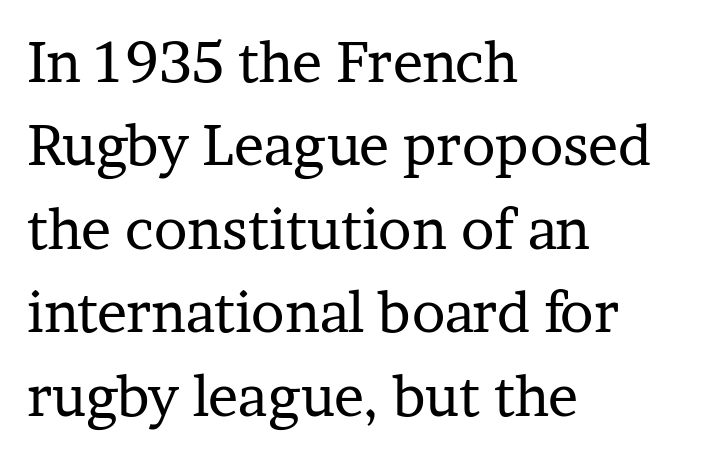
Q: Is the text bold? A: No.
Q: Is the text italic (slanted)? A: No, it is upright.
Q: Is the typeface a serif or a sans-serif typeface? A: Serif.
Q: Is the text underlined? A: No.
Q: How is the paragraph aligned? A: Left-aligned.
Q: Is the spacing between letters normal or unusually wide? A: Normal.
Q: Is the spacing between lines tight, normal or loose? A: Normal.
Q: Width (condensed, normal, or wide)? A: Normal.
Q: Stroke contrast? A: Low.
Q: x-height? A: Medium.
Q: Monospaced? A: No.
